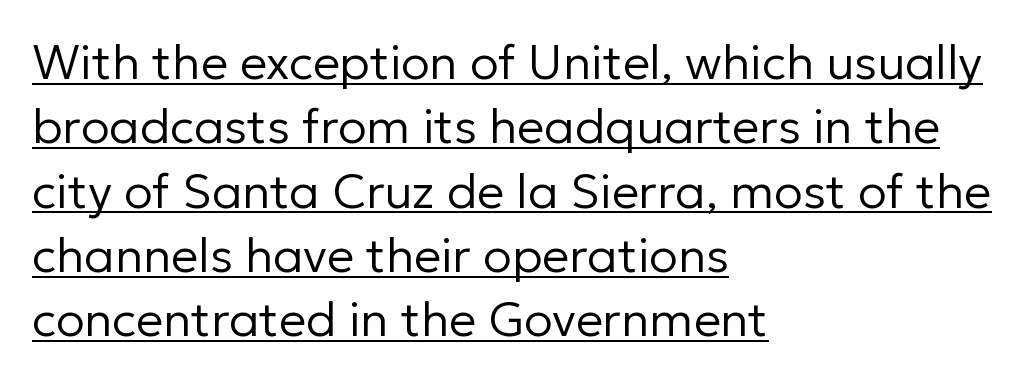
Q: Is the text bold? A: No.
Q: Is the text italic (slanted)? A: No, it is upright.
Q: Is the typeface a serif or a sans-serif typeface? A: Sans-serif.
Q: Is the text underlined? A: Yes.
Q: How is the paragraph aligned? A: Left-aligned.
Q: Is the spacing between letters normal or unusually wide? A: Normal.
Q: Is the spacing between lines tight, normal or loose? A: Normal.
Q: Width (condensed, normal, or wide)? A: Normal.
Q: Stroke contrast? A: Low.
Q: x-height? A: Medium.
Q: Monospaced? A: No.
